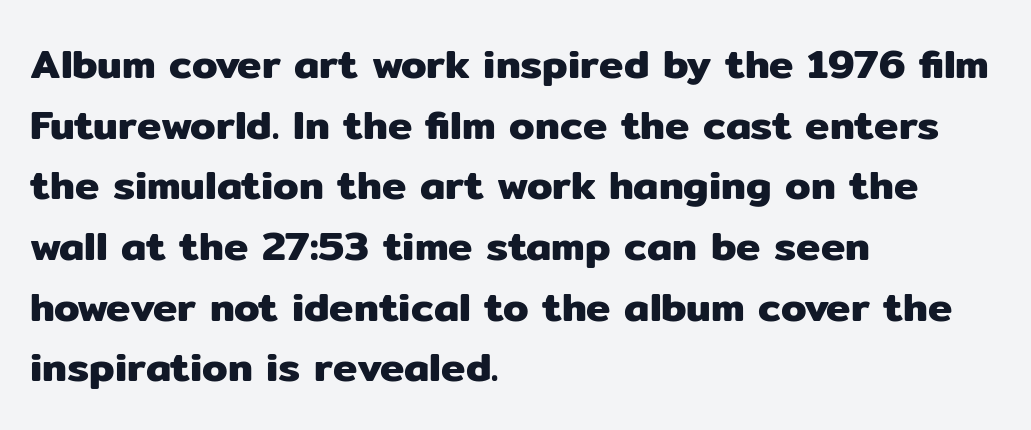
{"serif": "no", "italic": "no", "width": "normal", "stroke_contrast": "low", "x_height": "medium", "monospaced": "no", "underline": "no", "align": "left", "line_spacing": "normal", "line_spacing_ratio": 1.48, "letter_spacing": "normal", "letter_spacing_em": 0.0, "glyph_px": 41}
